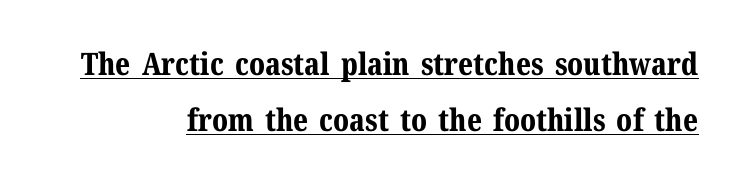
{"serif": "yes", "italic": "no", "bold": "yes", "weight": "bold", "width": "normal", "stroke_contrast": "medium", "x_height": "medium", "monospaced": "no", "underline": "yes", "align": "right", "line_spacing_ratio": 1.81, "letter_spacing": "normal", "letter_spacing_em": 0.0, "glyph_px": 31}
